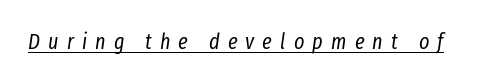
{"italic": "yes", "lean": "right", "slant_degrees": 8, "bold": "no", "underline": "yes", "letter_spacing": "wide", "letter_spacing_em": 0.37, "glyph_px": 22}
